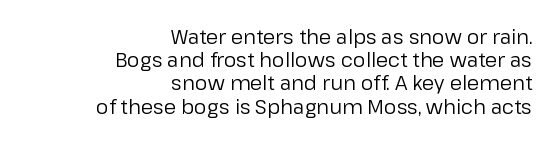
{"italic": "no", "bold": "no", "underline": "no", "align": "right", "line_spacing_ratio": 1.16, "letter_spacing": "normal", "letter_spacing_em": 0.0, "glyph_px": 20}
